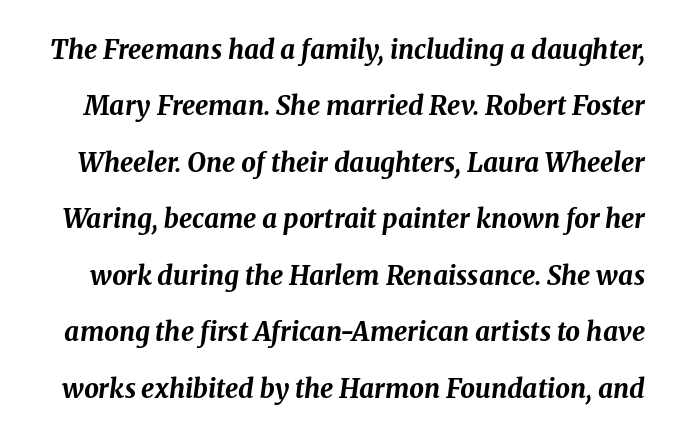
{"italic": "yes", "lean": "right", "slant_degrees": 8, "bold": "yes", "underline": "no", "line_spacing": "loose", "line_spacing_ratio": 2.17, "letter_spacing": "normal", "letter_spacing_em": 0.0, "glyph_px": 26}
